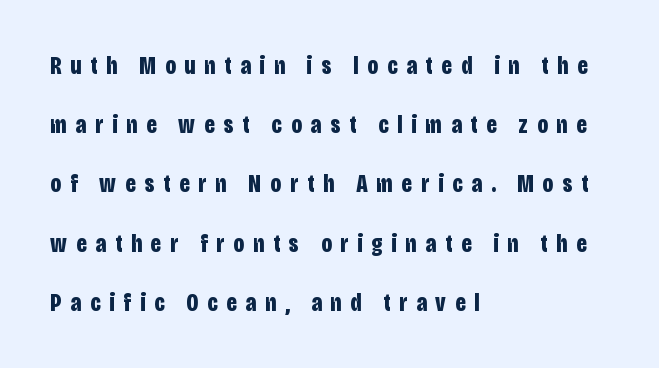
The image shows 25 px bold type, upright; set left-aligned, loose line spacing (2.37x), unusually wide letter spacing (+0.36 em), not underlined.
